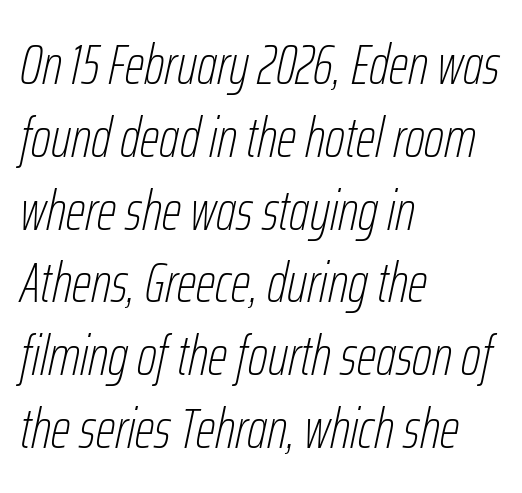
{"italic": "yes", "lean": "right", "slant_degrees": 12, "bold": "no", "weight": "thin", "width": "condensed", "stroke_contrast": "low", "x_height": "medium", "monospaced": "no", "underline": "no", "align": "left", "line_spacing": "normal", "line_spacing_ratio": 1.3, "letter_spacing": "normal", "letter_spacing_em": 0.0, "glyph_px": 56}
